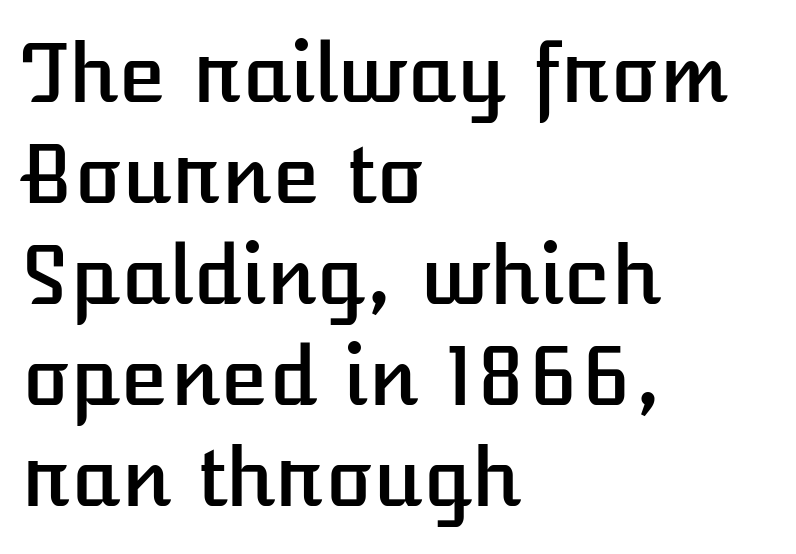
The image shows 79 px text type, upright; set left-aligned, normal line spacing (1.28x), normal letter spacing, not underlined; low stroke contrast and a medium x-height.
